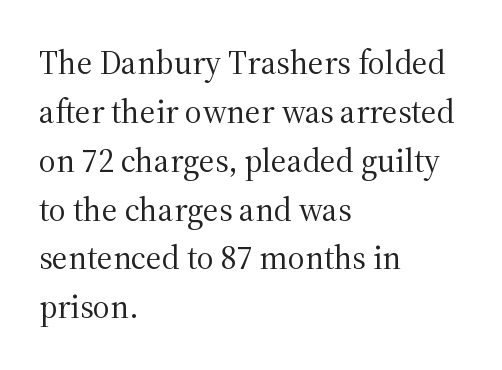
The image shows 33 px regular-weight serif type, upright; set left-aligned, normal line spacing (1.48x), normal letter spacing, not underlined; medium stroke contrast and a medium x-height.
